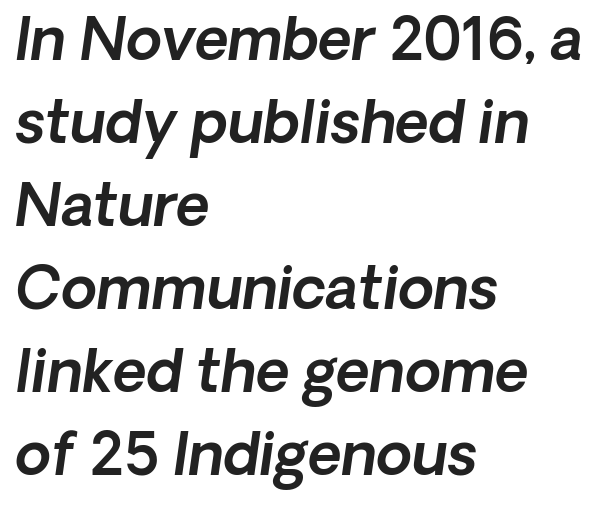
{"italic": "yes", "lean": "right", "slant_degrees": 8, "width": "normal", "x_height": "medium", "monospaced": "no", "underline": "no", "align": "left", "line_spacing": "normal", "line_spacing_ratio": 1.43, "letter_spacing": "normal", "letter_spacing_em": 0.0, "glyph_px": 58}
